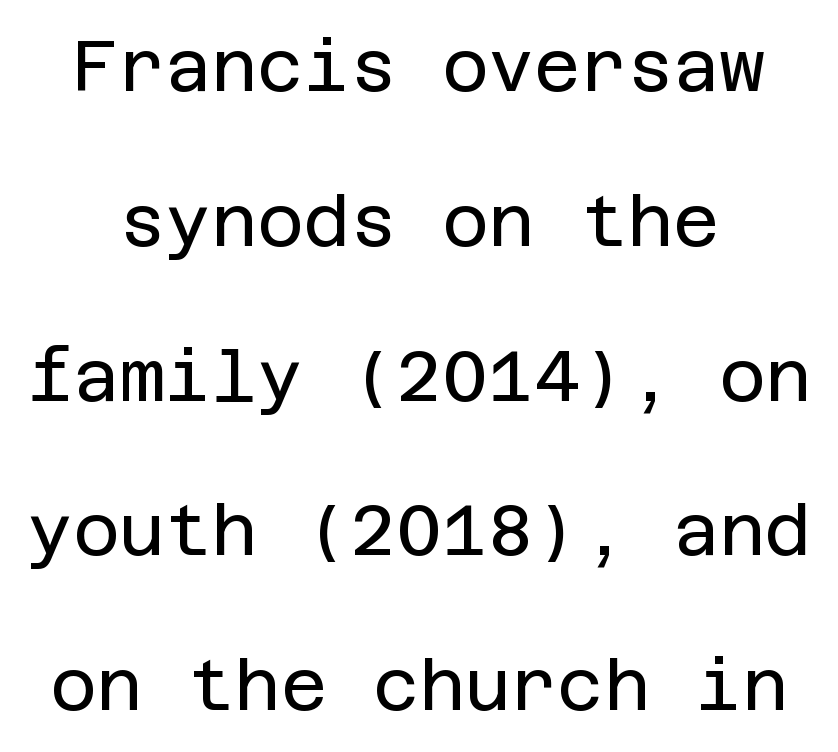
The image shows 71 px regular-weight sans-serif type, upright; set centered, loose line spacing (2.18x), normal letter spacing, not underlined; low stroke contrast and a large x-height.
